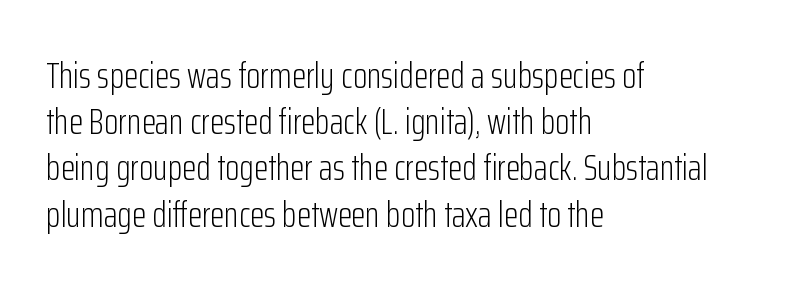
The image shows 37 px light, condensed sans-serif type, upright; set left-aligned, normal line spacing (1.25x), normal letter spacing, not underlined; low stroke contrast and a medium x-height.
